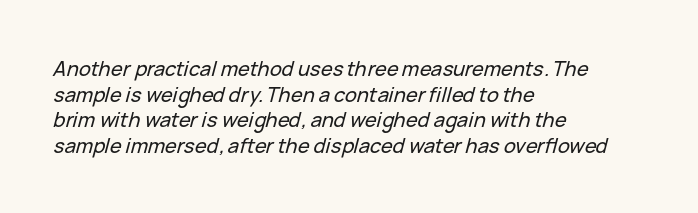
The image shows 20 px text type, italic (leaning right); set left-aligned, normal line spacing (1.28x), normal letter spacing, not underlined.
